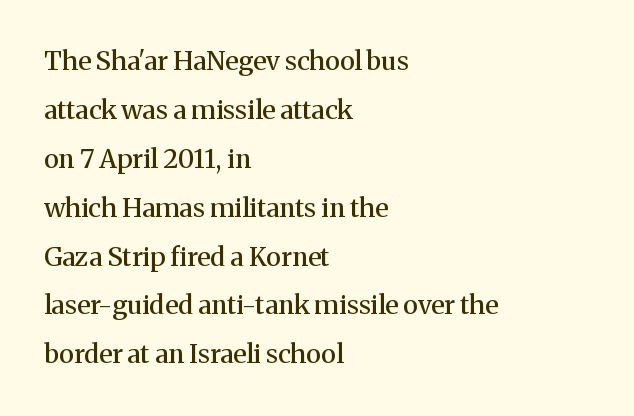
The image shows 26 px text type, upright; set left-aligned, line spacing 1.88x, normal letter spacing, not underlined.
